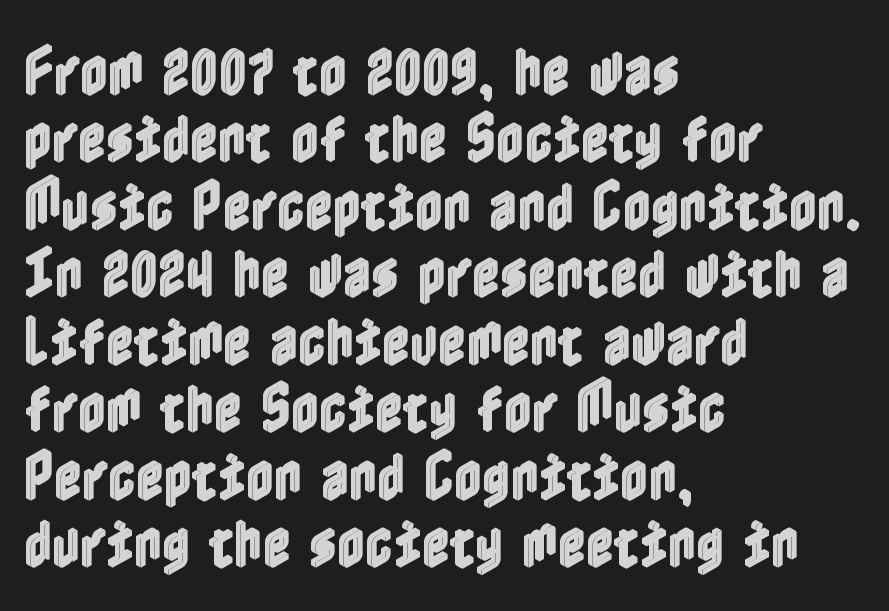
The image shows 54 px condensed type, upright; set left-aligned, normal line spacing (1.25x), normal letter spacing, not underlined; a medium x-height.
